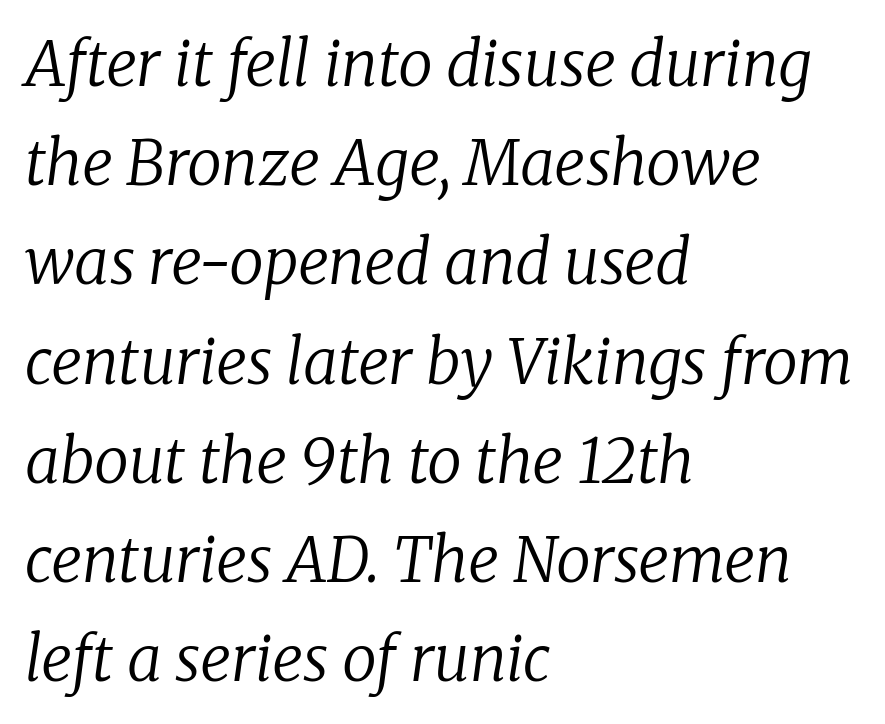
Caption: face not bold, strokes unweighted. The axis of the letterforms is tilted away from vertical. I'd call this a serif setting — the letters wear small feet. The space beneath each line is pristine and unruled. Is this a fixed-width face? No — the glyphs have proportional, varying widths. What's the leading like? Ordinary, nothing unusual.
